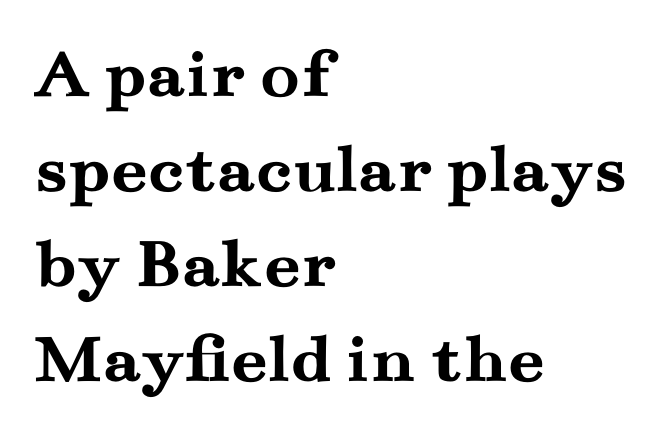
Thick stems and heavy bowls — unmistakably bold. The letters carry serifs — small finishing strokes at the ends of their stems. The rendering anchors every line to the left-hand side. The gap between lines stays unmarked.
